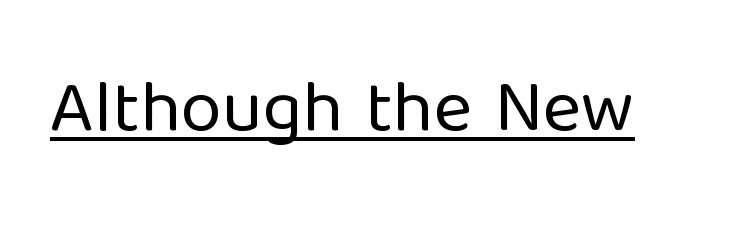
The image shows 74 px regular-weight sans-serif type, upright; set normal letter spacing, underlined; low stroke contrast and a medium x-height.
